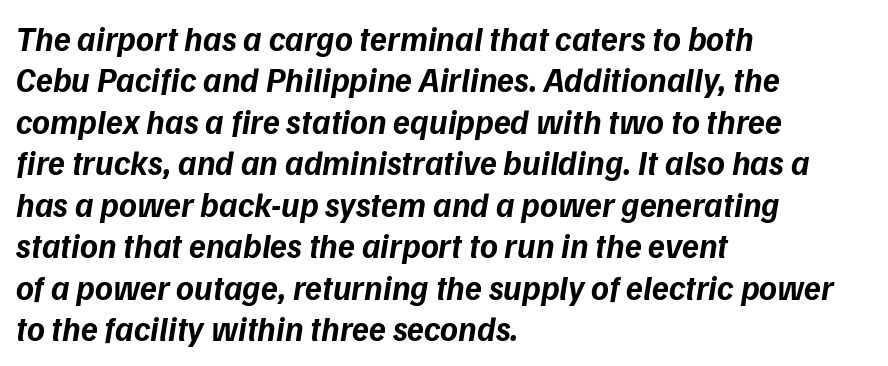
The compositor pushed each line to the left boundary. Type style note: lacks serifs. Words float on clear page, feet unadorned. The horizontal fit of the characters is conventional and even.
